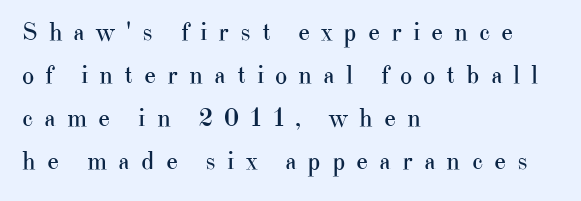
The image shows 26 px text type, upright; set left-aligned, normal line spacing (1.66x), unusually wide letter spacing (+0.42 em), not underlined.
